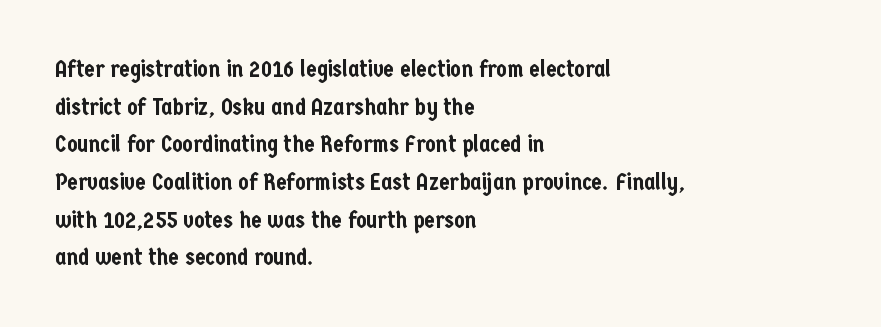
The image shows 24 px text type, upright; set left-aligned, normal line spacing (1.57x), normal letter spacing, not underlined.
